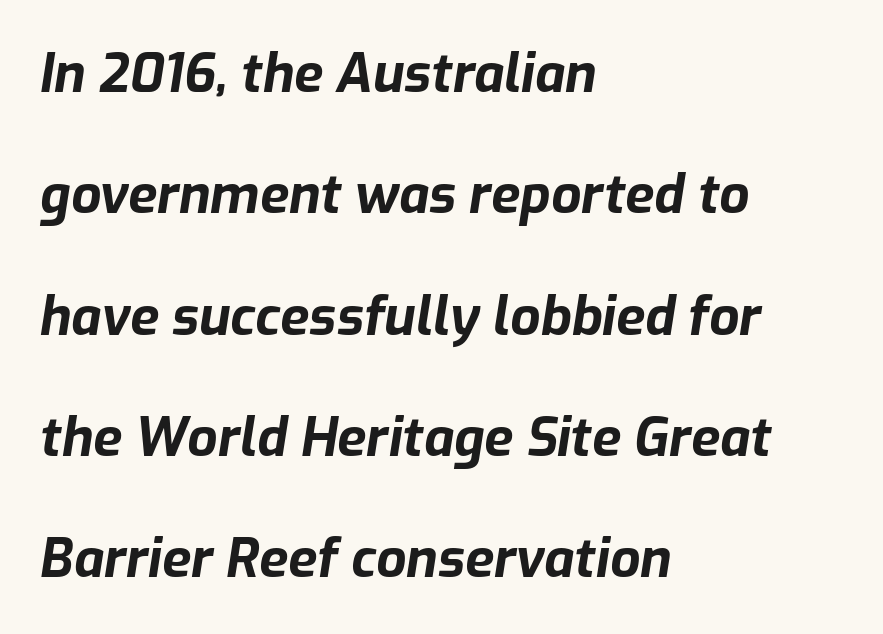
{"italic": "yes", "lean": "right", "slant_degrees": 9, "bold": "yes", "weight": "bold", "width": "normal", "stroke_contrast": "low", "x_height": "medium", "monospaced": "no", "underline": "no", "align": "left", "line_spacing": "loose", "line_spacing_ratio": 2.29, "letter_spacing": "normal", "letter_spacing_em": 0.0, "glyph_px": 53}
